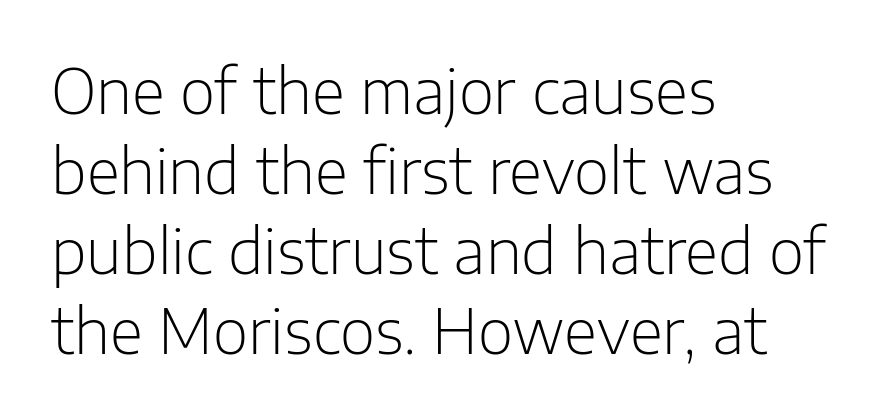
Examine the stroke ends and you'll find no serifs. Glyph-to-glyph distance matches everyday printed text. Which margin do the lines hug? The left one — the right edge is uneven. The face looks like a standard text weight, possibly lighter.
